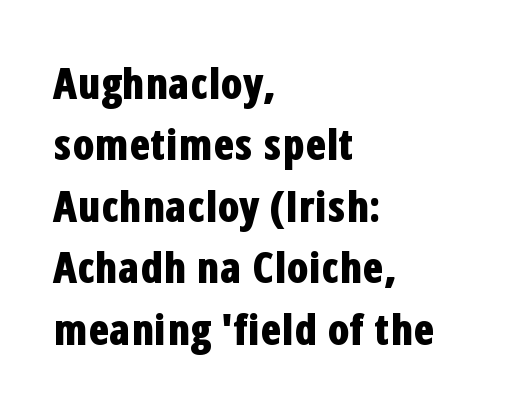
The image shows 43 px bold, condensed sans-serif type, upright; set left-aligned, normal line spacing (1.43x), normal letter spacing, not underlined; low stroke contrast and a medium x-height.
